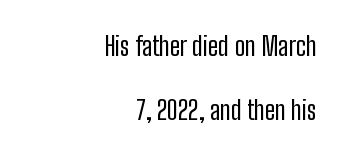
The image shows 26 px text type, upright; set right-aligned, loose line spacing (2.46x), normal letter spacing, not underlined.
